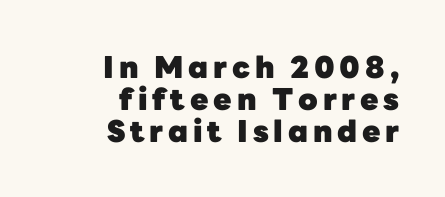
Nope, no serifs anywhere on these letters. Stroke thickness is high; the sample reads as a true bold. Nope, not italic — everything's standing straight. Just letters on the line, the space beneath them empty. The passage is arranged like a letterhead date or caption credit — flush right. This sample trades vertical openness for compactness between lines.
